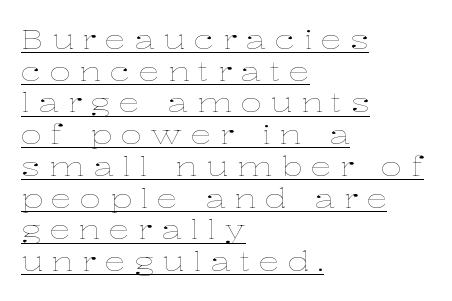
Q: Is the text bold? A: No.
Q: Is the text italic (slanted)? A: No, it is upright.
Q: Is the text underlined? A: Yes.
Q: How is the paragraph aligned? A: Left-aligned.
Q: Is the spacing between letters normal or unusually wide? A: Unusually wide.
